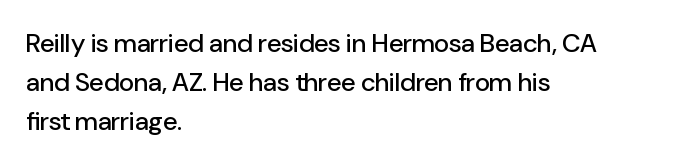
Q: Is the text italic (slanted)? A: No, it is upright.
Q: Is the text underlined? A: No.
Q: How is the paragraph aligned? A: Left-aligned.
Q: Is the spacing between letters normal or unusually wide? A: Normal.
Q: Is the spacing between lines tight, normal or loose? A: Normal.
